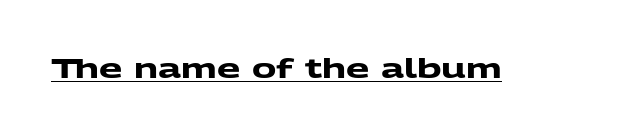
The image shows 27 px bold type; set normal letter spacing, underlined.
